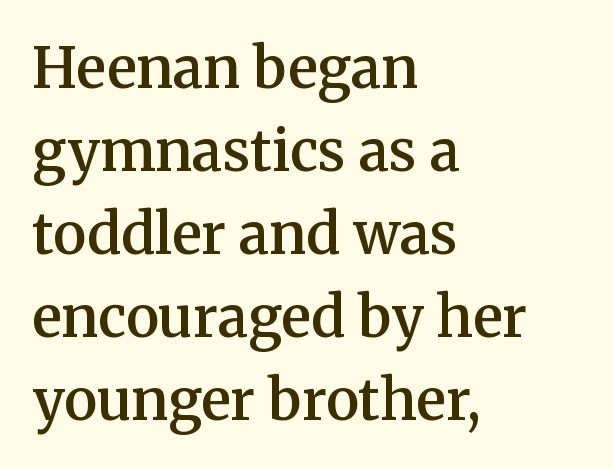
Q: Is the text bold? A: Semi-bold.
Q: Is the text italic (slanted)? A: No, it is upright.
Q: Is the typeface a serif or a sans-serif typeface? A: Serif.
Q: Is the text underlined? A: No.
Q: How is the paragraph aligned? A: Left-aligned.
Q: Is the spacing between letters normal or unusually wide? A: Normal.
Q: Is the spacing between lines tight, normal or loose? A: Normal.
Q: Width (condensed, normal, or wide)? A: Normal.
Q: Stroke contrast? A: Medium.
Q: x-height? A: Medium.
Q: Monospaced? A: No.
